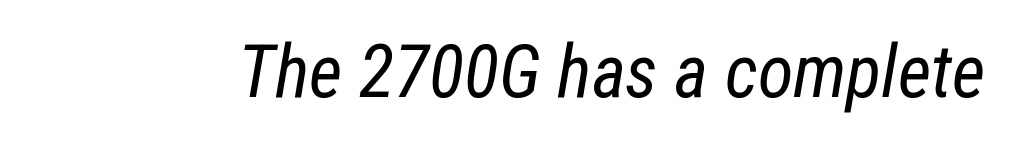
Q: Is the text bold? A: No.
Q: Is the text italic (slanted)? A: Yes, it leans right by about 12 degrees.
Q: Is the text underlined? A: No.
Q: Is the spacing between letters normal or unusually wide? A: Normal.
Q: Width (condensed, normal, or wide)? A: Condensed.
Q: Stroke contrast? A: Low.
Q: x-height? A: Medium.
Q: Monospaced? A: No.
